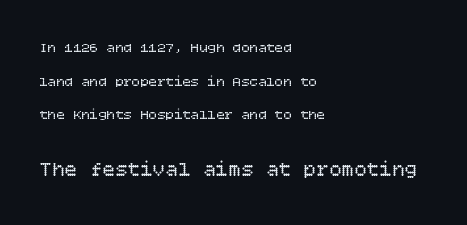
Whoever set this made the second block the dominant, larger element. The face used here is rendered with its standard letterfit. No letter is thick-stroked: the sample isn't bold. Every character sits straight up, as roman type does.
